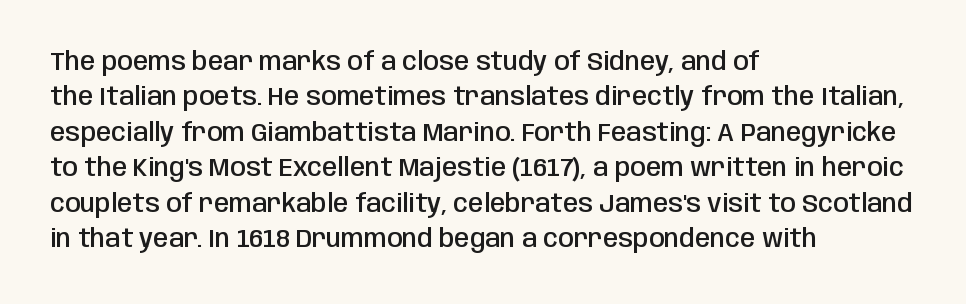
Every letter is mildly thick-stroked: semibold rather than bold. The passage is arranged the way most books set body copy — flush left. The axis of the letterforms is exactly vertical. The rendering uses a moderate line-height, typical for paragraphs.
